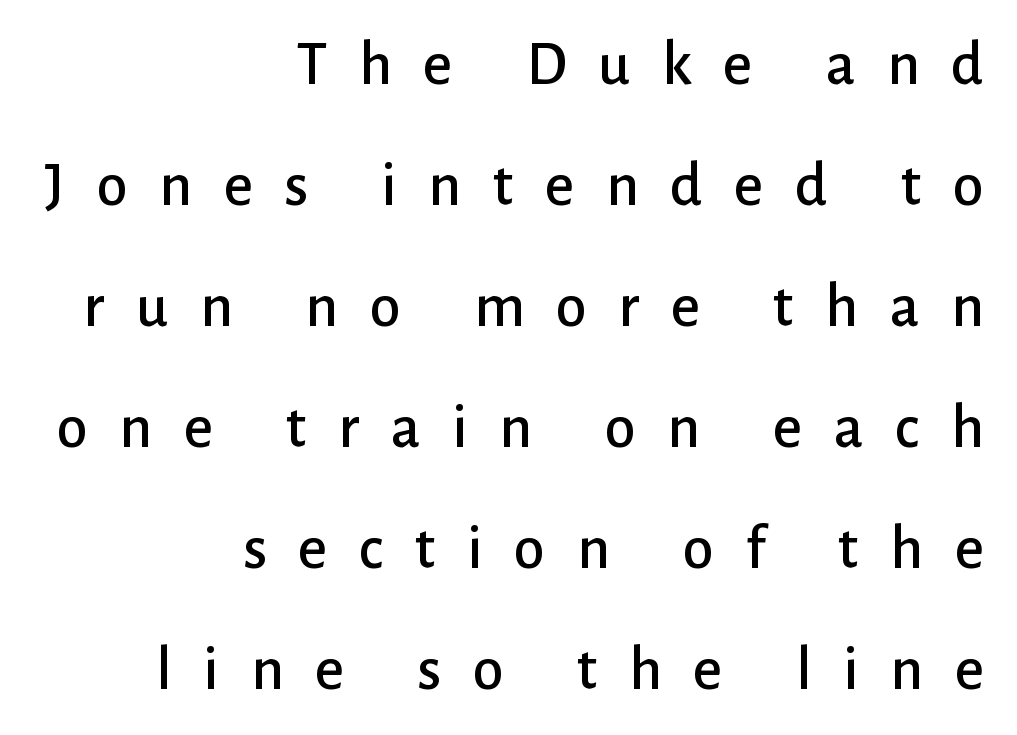
{"serif": "no", "italic": "no", "width": "normal", "stroke_contrast": "low", "x_height": "medium", "monospaced": "no", "underline": "no", "align": "right", "line_spacing": "loose", "line_spacing_ratio": 1.92, "letter_spacing": "wide", "letter_spacing_em": 0.5, "glyph_px": 63}
